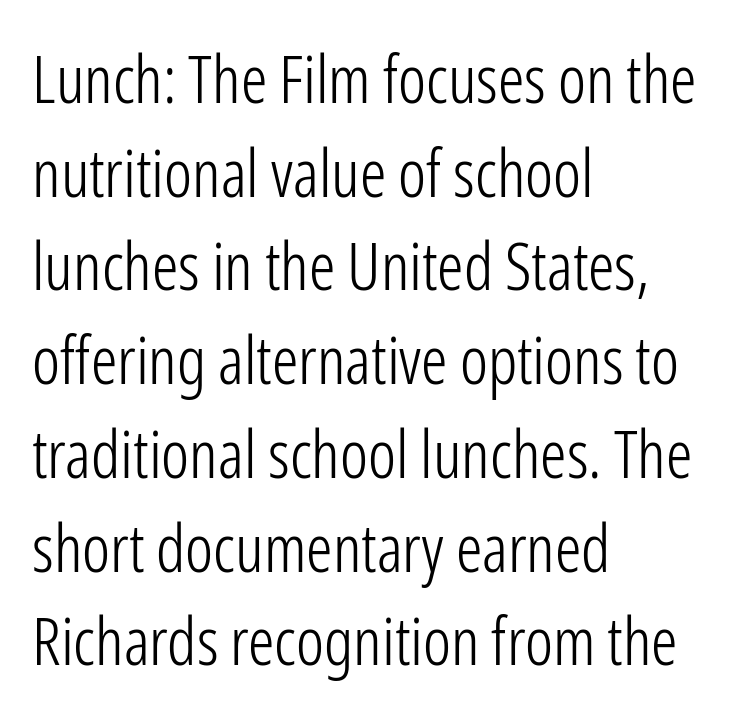
The image shows 66 px light, condensed sans-serif type, upright; set left-aligned, normal line spacing (1.42x), normal letter spacing, not underlined; low stroke contrast and a medium x-height.
